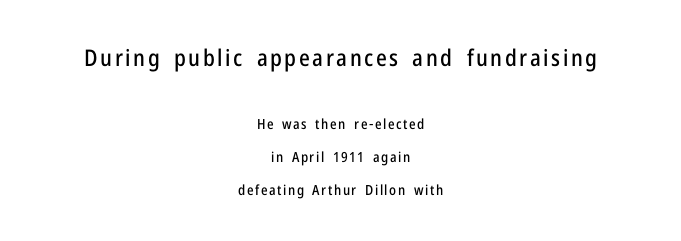
The image shows 23 px text type, upright; set centered, loose line spacing (2.36x), not underlined; the first (top) block is 1.64x larger.
